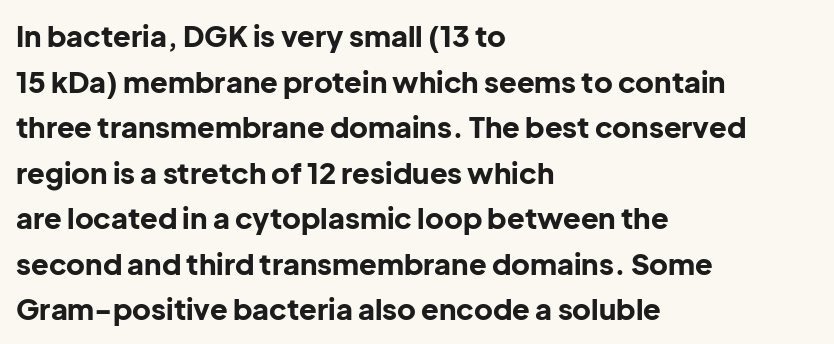
{"serif": "no", "italic": "no", "bold": "yes", "weight": "bold", "width": "normal", "stroke_contrast": "low", "x_height": "medium", "monospaced": "no", "underline": "no", "align": "left", "line_spacing": "normal", "line_spacing_ratio": 1.57, "letter_spacing": "normal", "letter_spacing_em": 0.0, "glyph_px": 29}
